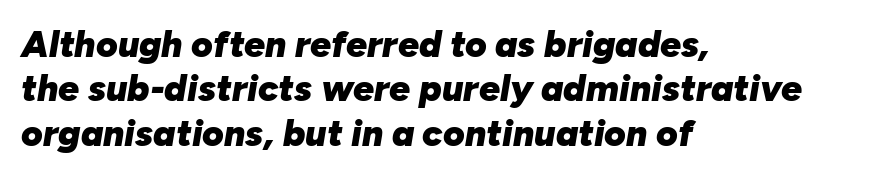
Spacing between characters is what you'd get straight out of the box. The strip under each line holds only bare page. The passage shown is typed in a proportional face where columns would drift. Where is the straight margin? On the left.
